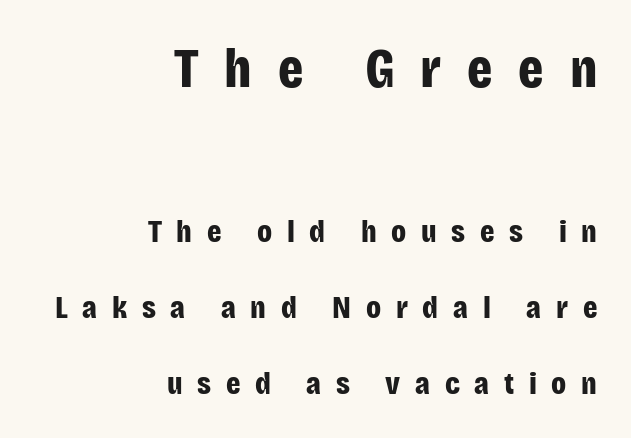
The image shows 56 px bold, condensed sans-serif type, upright; set right-aligned, loose line spacing (2.38x), unusually wide letter spacing (+0.46 em), not underlined; the first (top) block is 1.75x larger; low stroke contrast and a large x-height.
